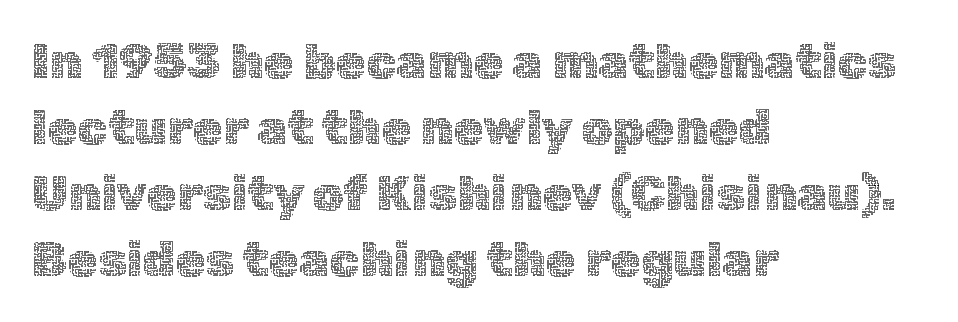
The image shows 49 px thin type, upright; set left-aligned, normal line spacing (1.35x), normal letter spacing, not underlined; a medium x-height.
